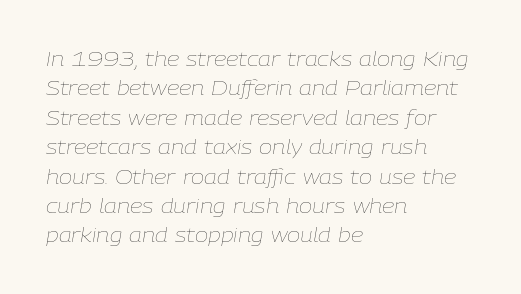
The image shows 20 px text type, italic (leaning right); set left-aligned, normal line spacing (1.47x), normal letter spacing, not underlined.
